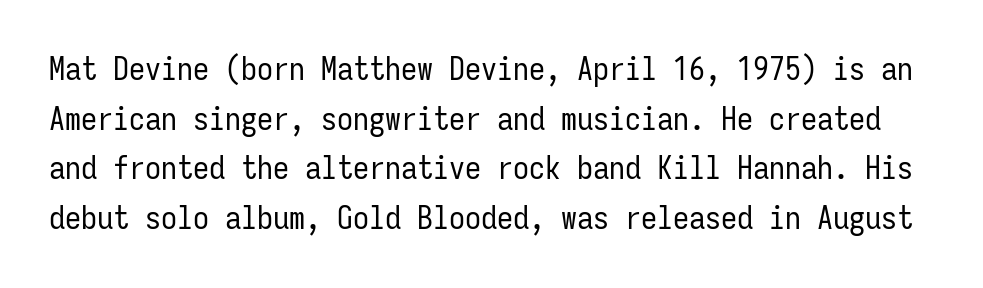
The image shows 32 px regular-weight, condensed sans-serif type, upright, monospaced; set normal line spacing (1.55x), normal letter spacing, not underlined; low stroke contrast and a medium x-height.
